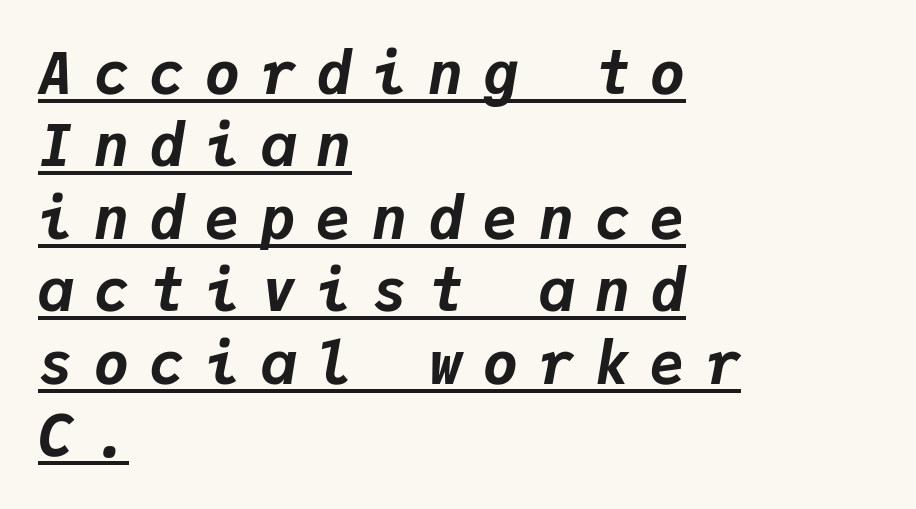
{"italic": "yes", "lean": "right", "slant_degrees": 9, "bold": "yes", "weight": "bold", "width": "normal", "stroke_contrast": "low", "x_height": "medium", "monospaced": "yes", "underline": "yes", "align": "left", "line_spacing": "normal", "line_spacing_ratio": 1.25, "letter_spacing": "wide", "letter_spacing_em": 0.36, "glyph_px": 58}
